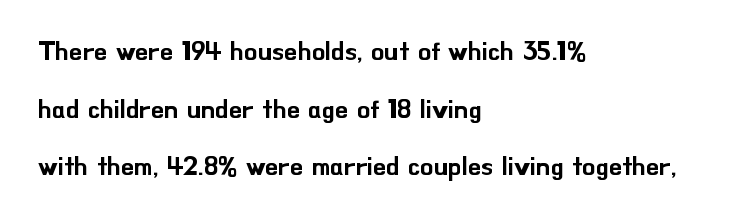
You could fit nearly another row in the gap between these rows. Underline: absent. In CSS terms this would be text-align: left. Ordinary non-slanted type is in use. Tracking value appears to be zero — textbook default spacing.
